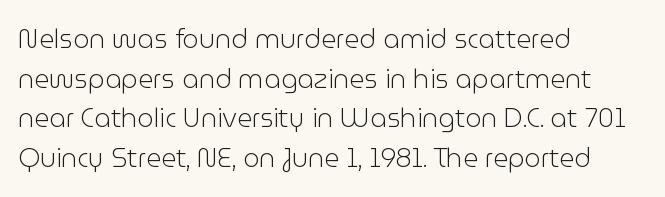
{"italic": "no", "bold": "no", "underline": "no", "align": "left", "line_spacing": "normal", "line_spacing_ratio": 1.52, "letter_spacing": "normal", "letter_spacing_em": 0.0, "glyph_px": 26}
